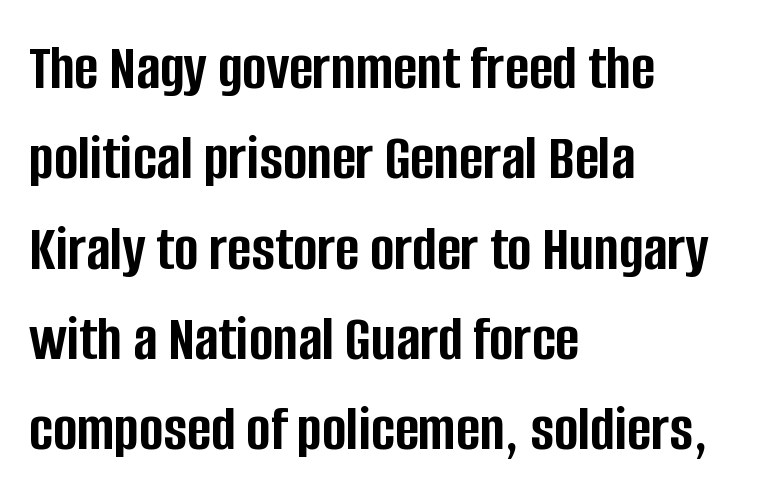
Notice how the stems are strictly vertical — no italics here. The rendering keeps characters at their native spacing. Students, observe: this is what conventionally led text looks like. In terms of weight, the rendering is a true, heavy bold.
